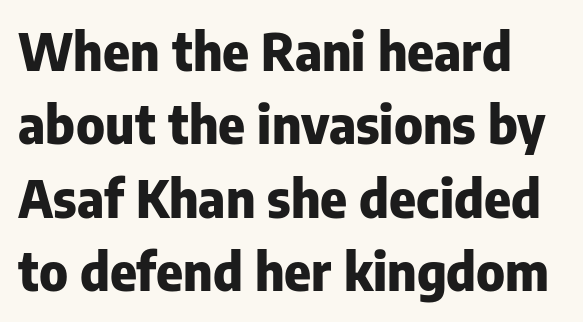
The image shows 51 px heavy sans-serif type, upright; set normal line spacing (1.44x), normal letter spacing, not underlined; low stroke contrast and a medium x-height.
